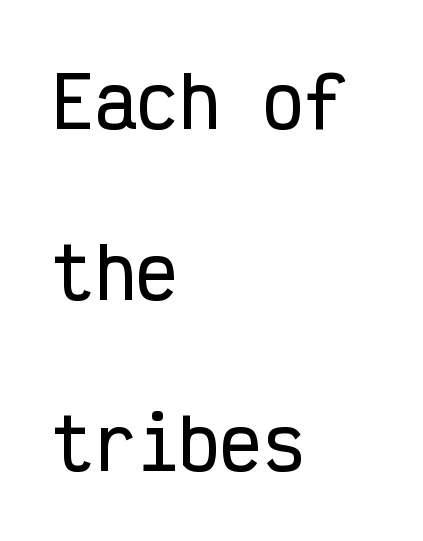
Style check: upright. Honestly, there is no underline to notice here at all. A classic flush-left, rag-right setting is used for this passage. The letterforms sit shoulder to shoulder at normal distance.
